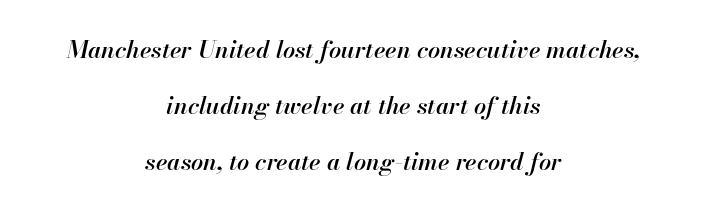
Q: Is the text bold? A: Semi-bold.
Q: Is the text italic (slanted)? A: Yes, it leans right by about 13 degrees.
Q: Is the text underlined? A: No.
Q: How is the paragraph aligned? A: Centered.
Q: Is the spacing between letters normal or unusually wide? A: Normal.
Q: Is the spacing between lines tight, normal or loose? A: Loose.
